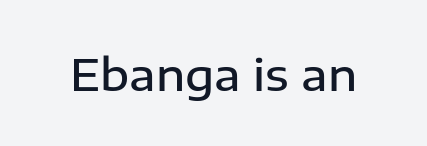
{"serif": "no", "italic": "no", "bold": "semi", "weight": "semibold", "width": "normal", "stroke_contrast": "low", "x_height": "medium", "monospaced": "no", "underline": "no", "letter_spacing": "normal", "letter_spacing_em": 0.0, "glyph_px": 44}
